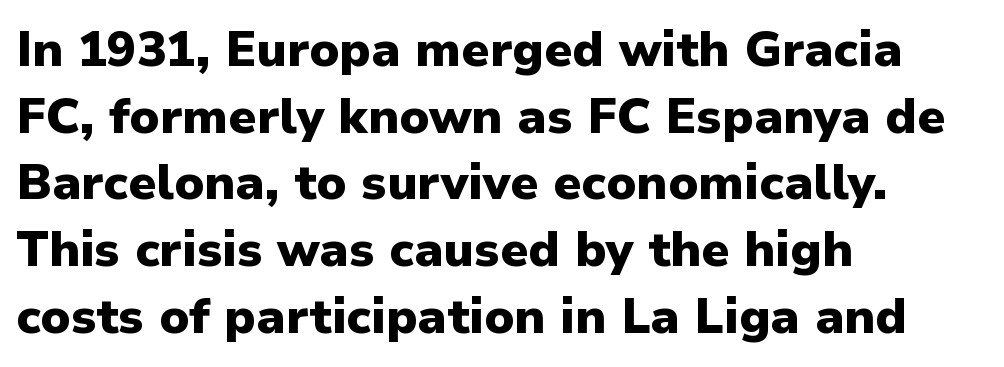
Q: Is the text bold? A: Yes.
Q: Is the text italic (slanted)? A: No, it is upright.
Q: Is the typeface a serif or a sans-serif typeface? A: Sans-serif.
Q: Is the text underlined? A: No.
Q: How is the paragraph aligned? A: Left-aligned.
Q: Is the spacing between letters normal or unusually wide? A: Normal.
Q: Is the spacing between lines tight, normal or loose? A: Normal.
Q: Width (condensed, normal, or wide)? A: Normal.
Q: Stroke contrast? A: Low.
Q: x-height? A: Medium.
Q: Monospaced? A: No.
